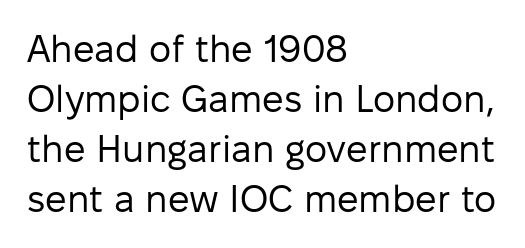
{"serif": "no", "italic": "no", "bold": "no", "weight": "regular", "width": "normal", "stroke_contrast": "low", "x_height": "medium", "monospaced": "no", "underline": "no", "align": "left", "line_spacing": "normal", "line_spacing_ratio": 1.32, "letter_spacing": "normal", "letter_spacing_em": 0.0, "glyph_px": 38}
